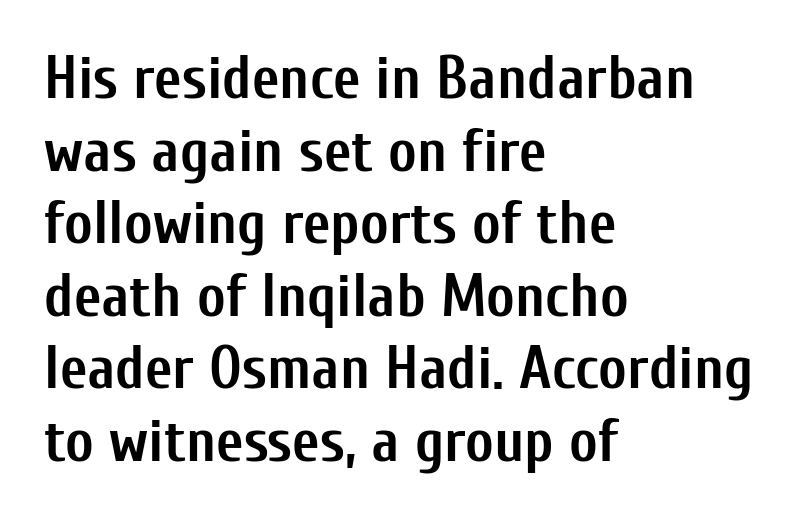
Heavy-handed strokes throughout: this text is bold. In CSS terms this would be text-align: left. Between one letter and the next there's only the usual sliver of space. The typeface chosen for these lines omits serifs. The lettering stays uniformly vertical, giving the passage a roman look. Note the varied advance widths — an 'i' is clearly narrower than an 'm'.
